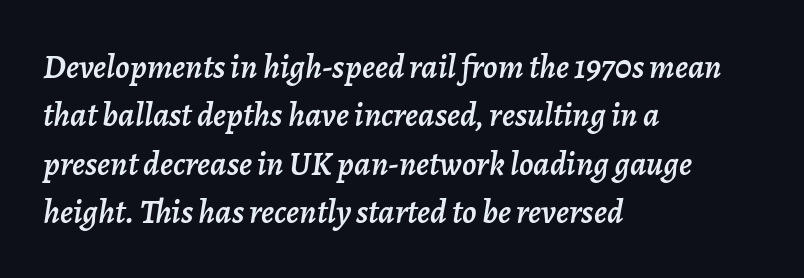
{"italic": "yes", "lean": "right", "slant_degrees": 7, "width": "normal", "stroke_contrast": "low", "x_height": "medium", "monospaced": "no", "underline": "no", "align": "left", "line_spacing": "normal", "line_spacing_ratio": 1.42, "letter_spacing": "normal", "letter_spacing_em": 0.0, "glyph_px": 34}
